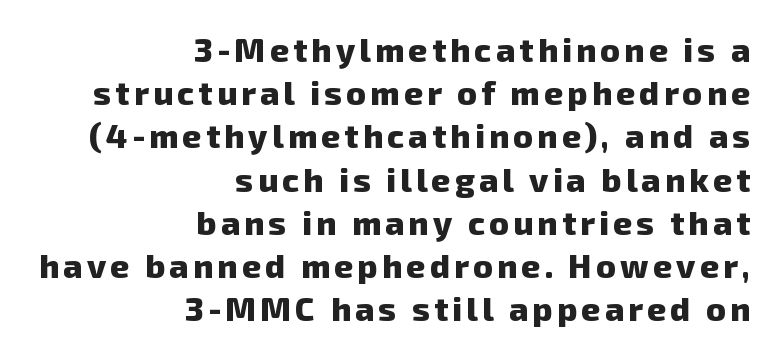
{"serif": "no", "bold": "yes", "weight": "heavy", "width": "normal", "stroke_contrast": "low", "x_height": "medium", "monospaced": "no", "underline": "no", "align": "right", "line_spacing": "normal", "line_spacing_ratio": 1.31, "glyph_px": 33}
